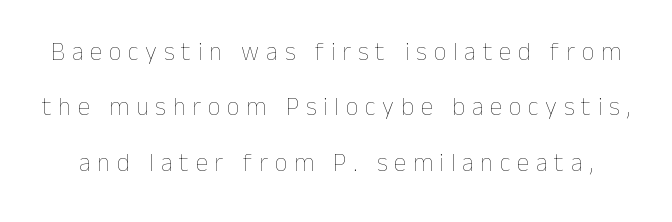
{"italic": "no", "bold": "no", "underline": "no", "line_spacing": "loose", "line_spacing_ratio": 2.22, "letter_spacing": "wide", "letter_spacing_em": 0.27, "glyph_px": 25}
